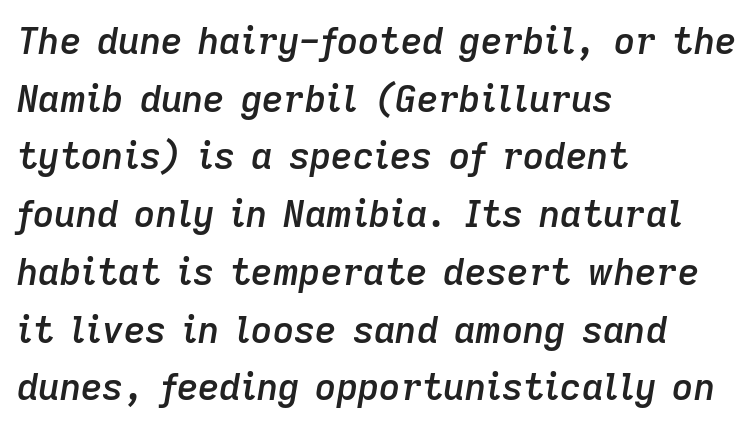
{"italic": "yes", "lean": "right", "slant_degrees": 9, "bold": "semi", "weight": "semibold", "width": "normal", "stroke_contrast": "low", "x_height": "medium", "monospaced": "no", "underline": "no", "align": "left", "line_spacing": "normal", "line_spacing_ratio": 1.56, "letter_spacing": "normal", "letter_spacing_em": 0.0, "glyph_px": 37}
